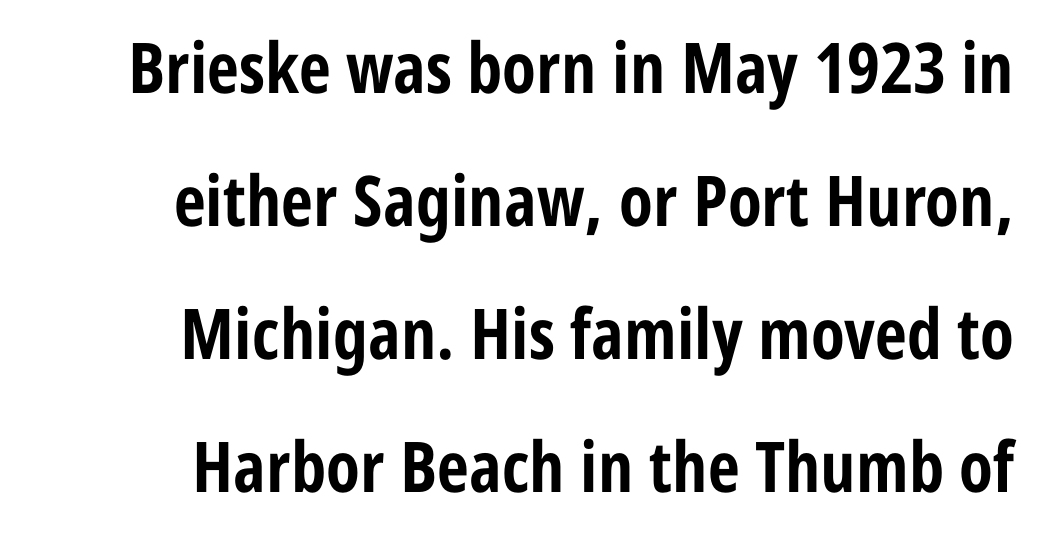
{"serif": "no", "italic": "no", "bold": "yes", "weight": "bold", "width": "condensed", "stroke_contrast": "low", "x_height": "medium", "monospaced": "no", "underline": "no", "align": "right", "line_spacing": "loose", "line_spacing_ratio": 1.9, "letter_spacing": "normal", "letter_spacing_em": 0.0, "glyph_px": 70}
